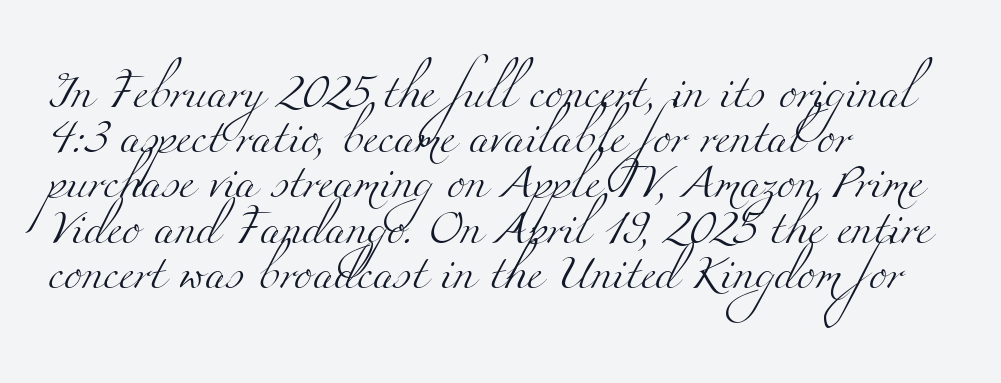
Q: Is the text bold? A: No.
Q: Is the text underlined? A: No.
Q: How is the paragraph aligned? A: Left-aligned.
Q: Is the spacing between letters normal or unusually wide? A: Normal.
Q: Is the spacing between lines tight, normal or loose? A: Normal.
Q: Width (condensed, normal, or wide)? A: Wide.
Q: Stroke contrast? A: Medium.
Q: x-height? A: Small.
Q: Monospaced? A: No.
